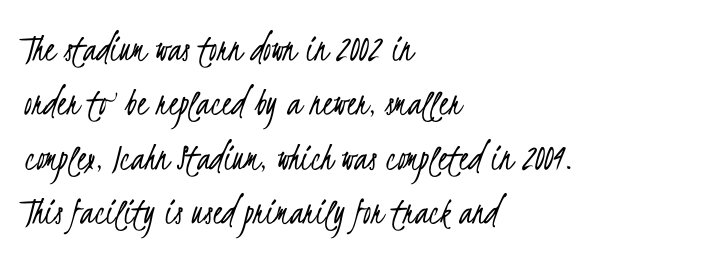
Does the copy run flush right? No — it runs flush left. Honestly, the row spacing looks completely unremarkable. Nothing unusual about the tracking: characters are spaced as the font intends. Plain, unruled lines of type.
